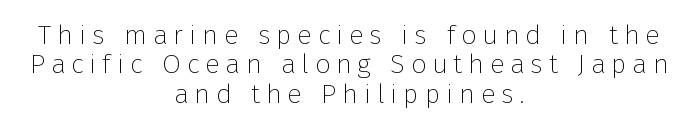
Q: Is the text bold? A: No.
Q: Is the text italic (slanted)? A: No, it is upright.
Q: Is the text underlined? A: No.
Q: How is the paragraph aligned? A: Centered.
Q: Is the spacing between letters normal or unusually wide? A: Unusually wide.
Q: Is the spacing between lines tight, normal or loose? A: Tight.
